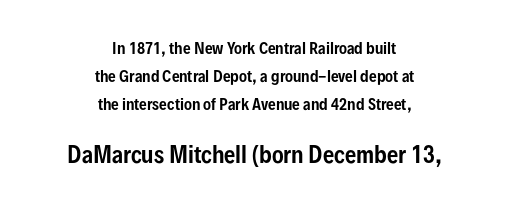
Style check: upright. Letters rest on an invisible, unmarked baseline. Which chunk is bigger? The second one — the bottom block dwarfs the top. Short note: letters normally spaced. Line starts and ends both wander, symmetrically.
